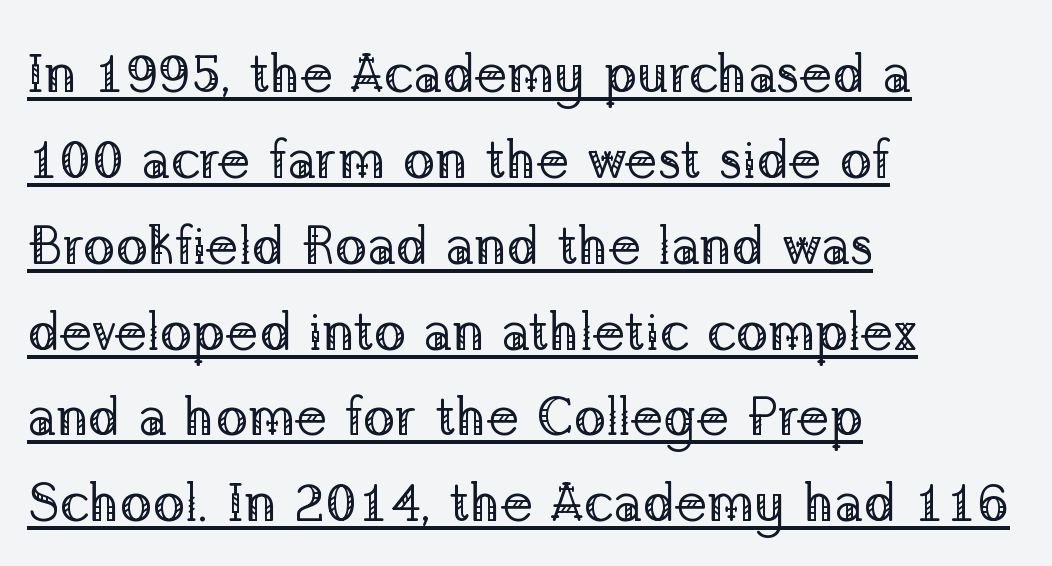
Q: Is the text bold? A: No.
Q: Is the text italic (slanted)? A: No, it is upright.
Q: Is the typeface a serif or a sans-serif typeface? A: Serif.
Q: Is the text underlined? A: Yes.
Q: How is the paragraph aligned? A: Left-aligned.
Q: Is the spacing between letters normal or unusually wide? A: Normal.
Q: Is the spacing between lines tight, normal or loose? A: Normal.
Q: Width (condensed, normal, or wide)? A: Normal.
Q: Stroke contrast? A: Low.
Q: x-height? A: Medium.
Q: Monospaced? A: No.
